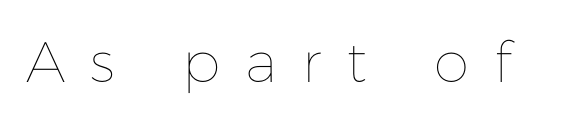
{"italic": "no", "bold": "no", "weight": "thin", "width": "normal", "stroke_contrast": "low", "x_height": "medium", "monospaced": "no", "underline": "no", "letter_spacing": "wide", "letter_spacing_em": 0.44, "glyph_px": 57}
